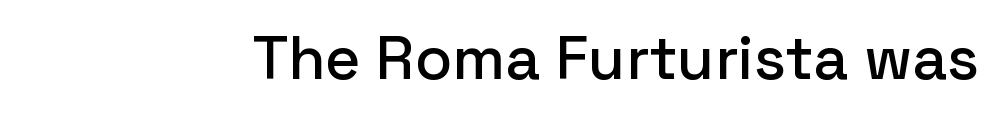
Q: Is the text italic (slanted)? A: No, it is upright.
Q: Is the typeface a serif or a sans-serif typeface? A: Sans-serif.
Q: Is the text underlined? A: No.
Q: Is the spacing between letters normal or unusually wide? A: Normal.
Q: Width (condensed, normal, or wide)? A: Normal.
Q: Stroke contrast? A: Low.
Q: x-height? A: Medium.
Q: Monospaced? A: No.
